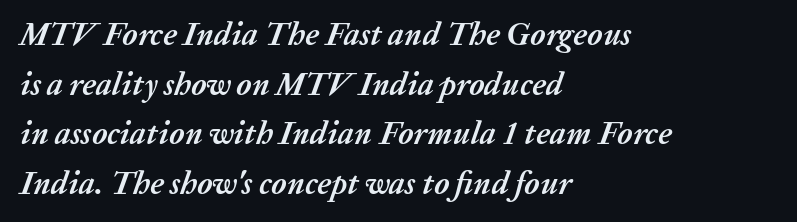
Line beginnings align vertically; line endings do not. This block has exactly the height ordinary leading produces. The string is rendered with underlining switched off. These lines were composed using italics. The face used here is proportionally spaced, like ordinary book or web type. Each glyph is drawn with heavy, bold strokes.
